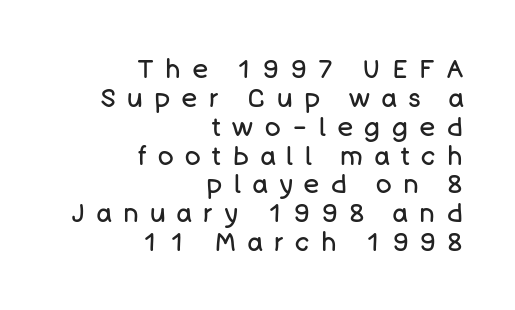
Weight: regular or lighter. The tracking reads as deliberately expanded to a designer's eye. A bare baseline throughout the passage. A student would call this right alignment; a typographer would say flush right, rag left. The vertical gap from one line to the next is small. Quick note: not italic, upright.
